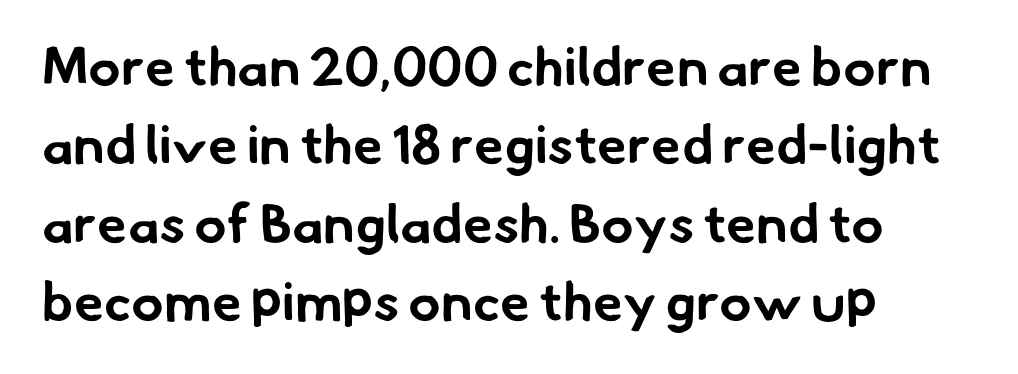
Q: Is the text bold? A: Yes.
Q: Is the typeface a serif or a sans-serif typeface? A: Sans-serif.
Q: Is the text underlined? A: No.
Q: How is the paragraph aligned? A: Left-aligned.
Q: Is the spacing between letters normal or unusually wide? A: Normal.
Q: Is the spacing between lines tight, normal or loose? A: Normal.
Q: Width (condensed, normal, or wide)? A: Normal.
Q: Stroke contrast? A: Low.
Q: x-height? A: Small.
Q: Monospaced? A: No.
